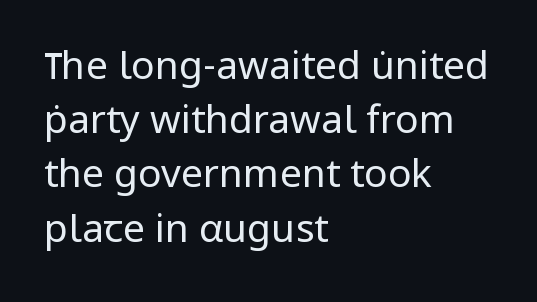
The font is comparable to plain body text, perhaps lighter. The baseline area is clear. Observe the absence of serifs on each vertical stroke in this sample. Think of a printed novel: that variable character pitch is what you see here. The axis of the letterforms is exactly vertical. Every row of glyphs begins at an identical x-position on the left.
